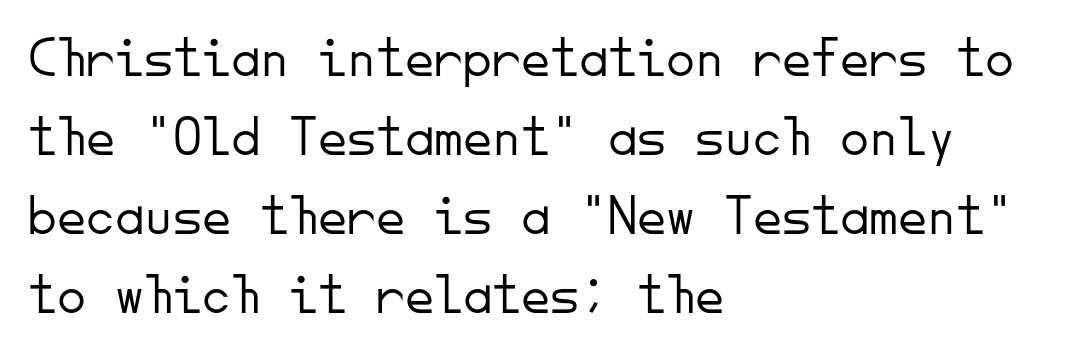
The text was rendered using a sans face with plain stroke endings. Nothing heavy about these letters — not bold at all. This rendering features lettering with no underline. Casual observation: everything's shoved over to the left. Posture: vertical. Here the designer chose a console-style face with uniform glyph widths.
